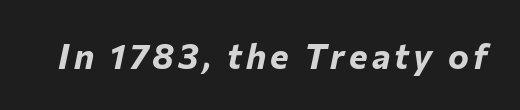
The image shows 35 px bold type, italic (leaning right); set not underlined; low stroke contrast and a medium x-height.
